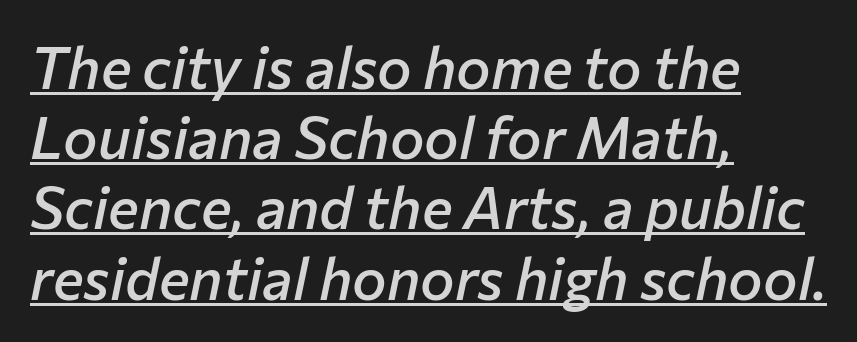
The image shows 58 px semibold type, italic (leaning right); set left-aligned, line spacing 1.21x, normal letter spacing, underlined; low stroke contrast and a medium x-height.
